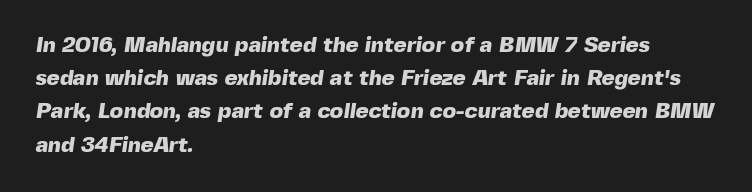
The image shows 22 px bold type; set left-aligned, normal line spacing (1.51x), normal letter spacing, not underlined.
